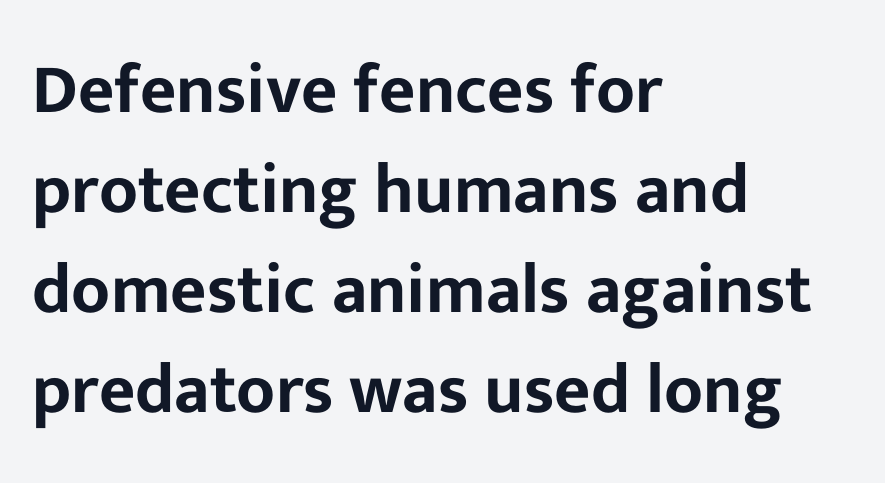
Just letters on the line, the space beneath them empty. This is the regular roman posture of the typeface. Summary of vertical rhythm: regular, with standard interline spacing. You could not count columns in this text — the font is proportionally spaced. The tracking reads as untouched default to a designer's eye.
